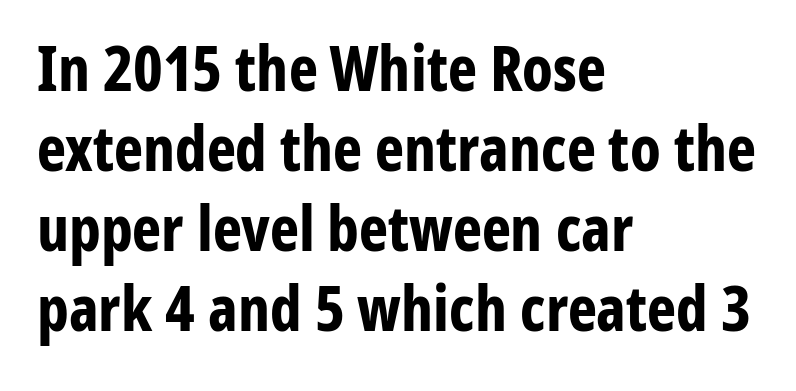
{"serif": "no", "italic": "no", "bold": "yes", "weight": "bold", "width": "condensed", "stroke_contrast": "low", "x_height": "medium", "monospaced": "no", "underline": "no", "align": "left", "line_spacing": "normal", "line_spacing_ratio": 1.29, "letter_spacing": "normal", "letter_spacing_em": 0.0, "glyph_px": 62}
